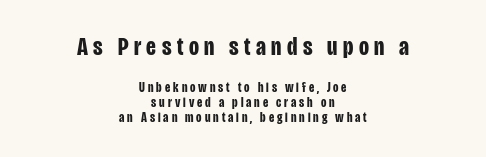
Q: Is the text bold? A: Yes.
Q: Is the text italic (slanted)? A: No, it is upright.
Q: Is the text underlined? A: No.
Q: How is the paragraph aligned? A: Centered.
Q: Is the spacing between letters normal or unusually wide? A: Unusually wide.
Q: Is the spacing between lines tight, normal or loose? A: Tight.
Q: Which block of text is set in a larger size, the first (top) or the second (bottom)? A: The first (top) one.
